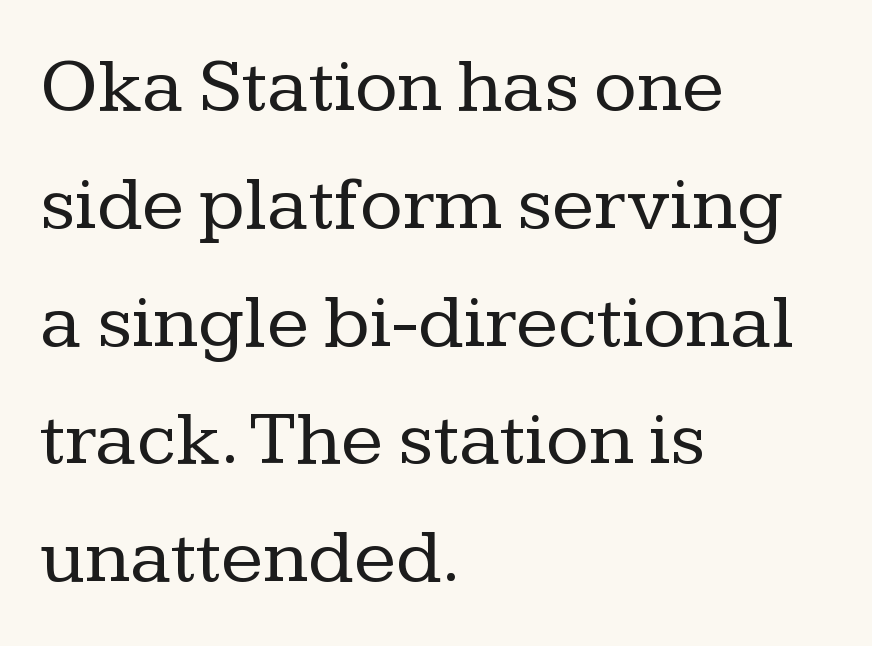
Q: Is the text bold? A: No.
Q: Is the text italic (slanted)? A: No, it is upright.
Q: Is the typeface a serif or a sans-serif typeface? A: Serif.
Q: Is the text underlined? A: No.
Q: How is the paragraph aligned? A: Left-aligned.
Q: Is the spacing between letters normal or unusually wide? A: Normal.
Q: Is the spacing between lines tight, normal or loose? A: Normal.
Q: Width (condensed, normal, or wide)? A: Normal.
Q: Stroke contrast? A: Low.
Q: x-height? A: Medium.
Q: Monospaced? A: No.
